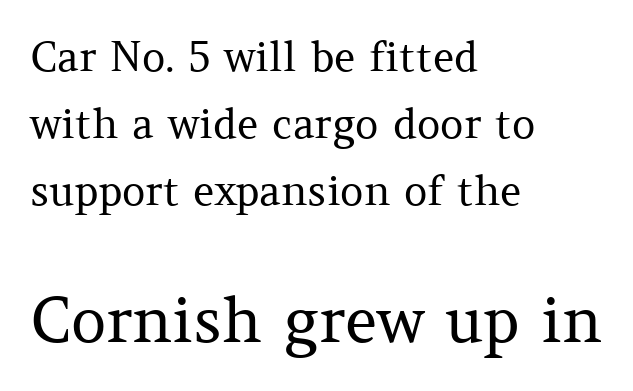
{"serif": "yes", "italic": "no", "bold": "no", "weight": "regular", "width": "normal", "stroke_contrast": "medium", "x_height": "medium", "monospaced": "no", "underline": "no", "align": "left", "line_spacing": "normal", "line_spacing_ratio": 1.63, "letter_spacing": "normal", "letter_spacing_em": 0.0, "larger_block": "second", "size_ratio": 1.51, "glyph_px": 62}
